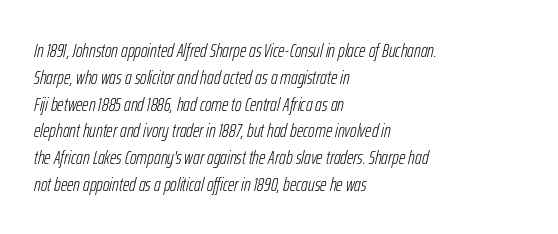
Q: Is the text bold? A: No.
Q: Is the text italic (slanted)? A: Yes, it leans right by about 12 degrees.
Q: Is the text underlined? A: No.
Q: How is the paragraph aligned? A: Left-aligned.
Q: Is the spacing between letters normal or unusually wide? A: Normal.
Q: Is the spacing between lines tight, normal or loose? A: Normal.
